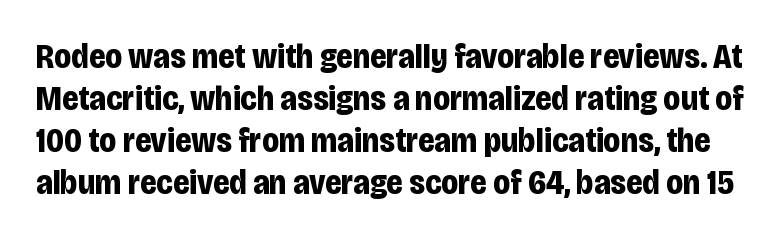
{"serif": "no", "italic": "no", "bold": "yes", "weight": "bold", "width": "condensed", "stroke_contrast": "low", "x_height": "large", "monospaced": "no", "underline": "no", "line_spacing_ratio": 1.24, "letter_spacing": "normal", "letter_spacing_em": 0.0, "glyph_px": 34}
